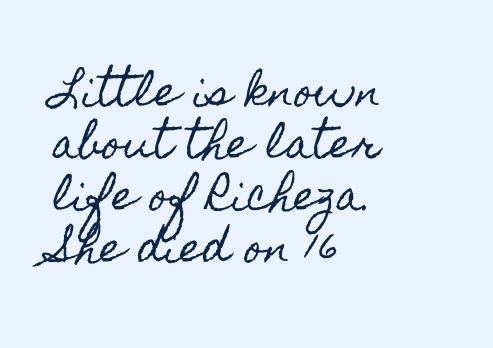
Q: Is the text italic (slanted)? A: Yes.
Q: Is the text underlined? A: No.
Q: How is the paragraph aligned? A: Left-aligned.
Q: Is the spacing between letters normal or unusually wide? A: Normal.
Q: Is the spacing between lines tight, normal or loose? A: Normal.
Q: Width (condensed, normal, or wide)? A: Condensed.
Q: x-height? A: Small.
Q: Monospaced? A: No.
